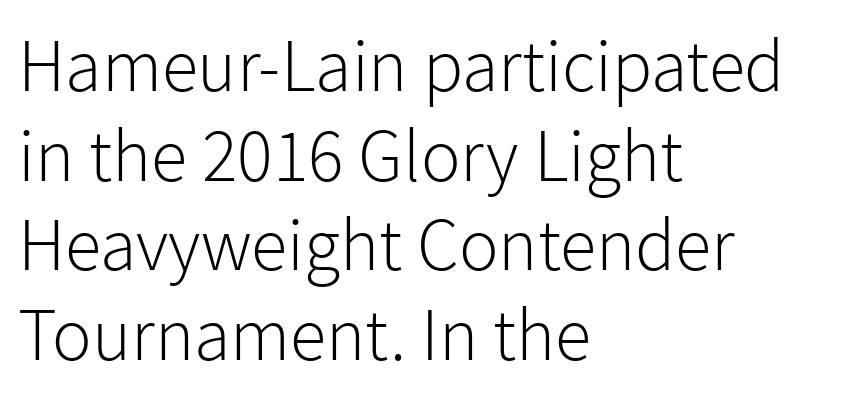
Q: Is the text bold? A: No.
Q: Is the text italic (slanted)? A: No, it is upright.
Q: Is the typeface a serif or a sans-serif typeface? A: Sans-serif.
Q: Is the text underlined? A: No.
Q: How is the paragraph aligned? A: Left-aligned.
Q: Is the spacing between letters normal or unusually wide? A: Normal.
Q: Width (condensed, normal, or wide)? A: Normal.
Q: Stroke contrast? A: Low.
Q: x-height? A: Medium.
Q: Monospaced? A: No.
